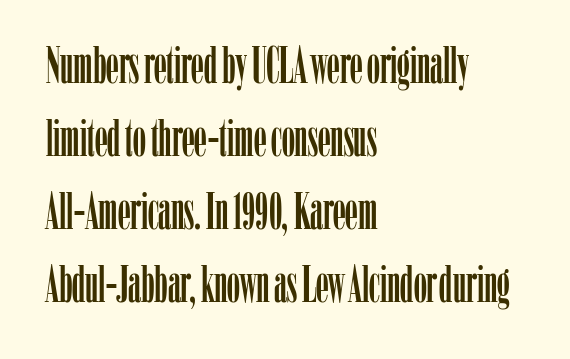
Observe the ordinary spacing: letters are neighbours, not strangers. The rendering uses a moderate line-height, typical for paragraphs. Style check: upright. The designer went with a serif here, giving each stem small feet. The zone under the glyphs is completely vacant.
